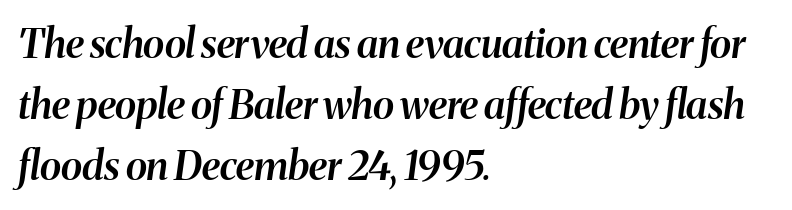
The image shows 40 px semibold type, italic (leaning right); set left-aligned, normal line spacing (1.53x), normal letter spacing, not underlined; medium stroke contrast and a medium x-height.
